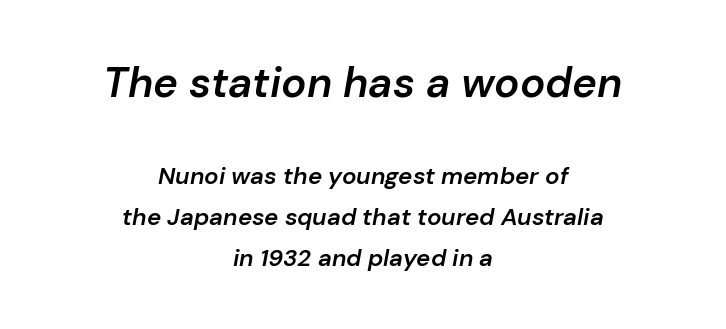
Q: Is the text bold? A: Semi-bold.
Q: Is the text italic (slanted)? A: Yes, it leans right by about 10 degrees.
Q: Is the text underlined? A: No.
Q: How is the paragraph aligned? A: Centered.
Q: Is the spacing between letters normal or unusually wide? A: Normal.
Q: Is the spacing between lines tight, normal or loose? A: Normal.
Q: Which block of text is set in a larger size, the first (top) or the second (bottom)? A: The first (top) one.
Q: Width (condensed, normal, or wide)? A: Normal.
Q: Stroke contrast? A: Low.
Q: x-height? A: Medium.
Q: Monospaced? A: No.
